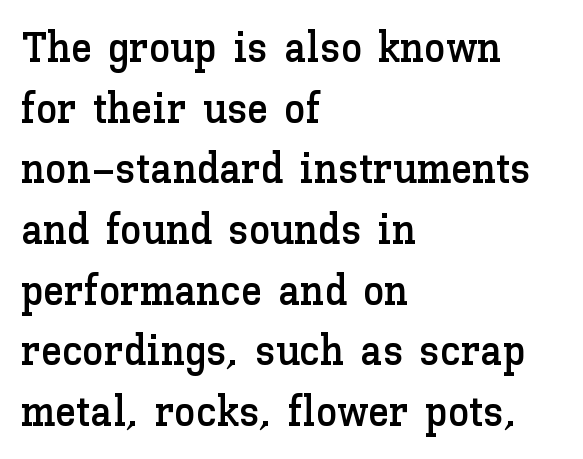
{"italic": "no", "width": "normal", "stroke_contrast": "low", "x_height": "medium", "monospaced": "no", "underline": "no", "align": "left", "line_spacing": "normal", "line_spacing_ratio": 1.41, "letter_spacing": "normal", "letter_spacing_em": 0.0, "glyph_px": 43}
